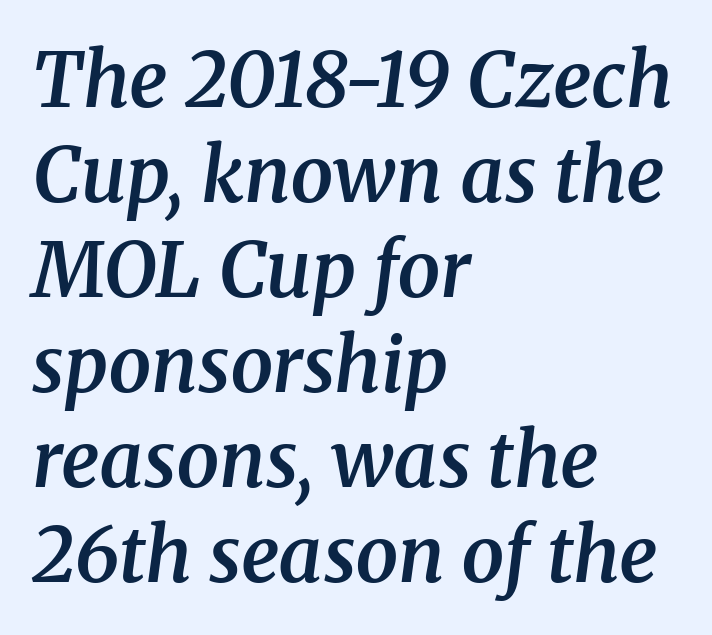
{"serif": "yes", "italic": "yes", "lean": "right", "slant_degrees": 8, "bold": "semi", "weight": "semibold", "width": "normal", "stroke_contrast": "medium", "x_height": "medium", "monospaced": "no", "underline": "no", "align": "left", "line_spacing": "normal", "line_spacing_ratio": 1.25, "letter_spacing": "normal", "letter_spacing_em": 0.0, "glyph_px": 76}
